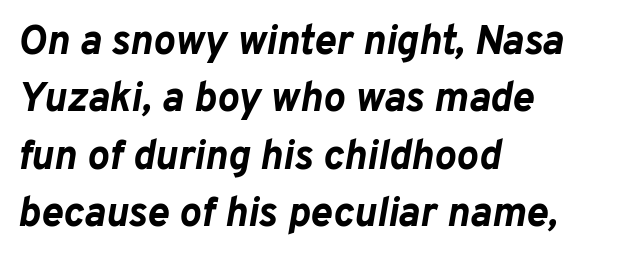
Q: Is the text bold? A: Yes.
Q: Is the text italic (slanted)? A: Yes, it leans right by about 10 degrees.
Q: Is the text underlined? A: No.
Q: How is the paragraph aligned? A: Left-aligned.
Q: Is the spacing between letters normal or unusually wide? A: Normal.
Q: Is the spacing between lines tight, normal or loose? A: Normal.
Q: Width (condensed, normal, or wide)? A: Normal.
Q: Stroke contrast? A: Low.
Q: x-height? A: Medium.
Q: Monospaced? A: No.
